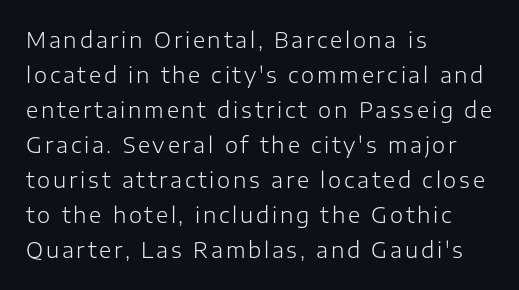
The image shows 21 px text type, upright; set left-aligned, normal line spacing (1.67x), not underlined.
